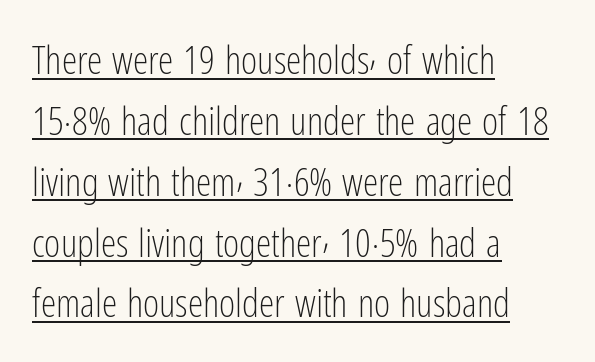
{"serif": "no", "italic": "no", "bold": "no", "weight": "light", "width": "condensed", "stroke_contrast": "low", "x_height": "medium", "monospaced": "no", "underline": "yes", "align": "left", "line_spacing": "normal", "line_spacing_ratio": 1.56, "letter_spacing": "normal", "letter_spacing_em": 0.0, "glyph_px": 39}
